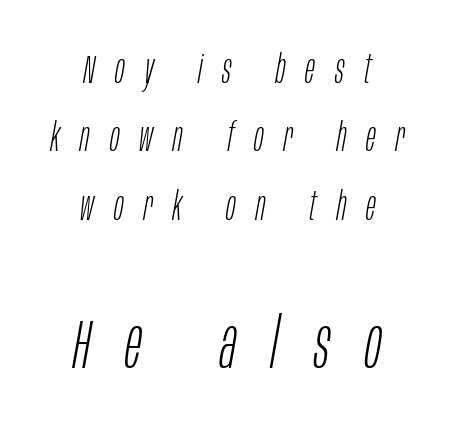
The image shows 70 px light, condensed type, italic (leaning right); set centered, line spacing 1.71x, unusually wide letter spacing (+0.5 em), not underlined; the second (bottom) block is 1.75x larger; low stroke contrast and a large x-height.
